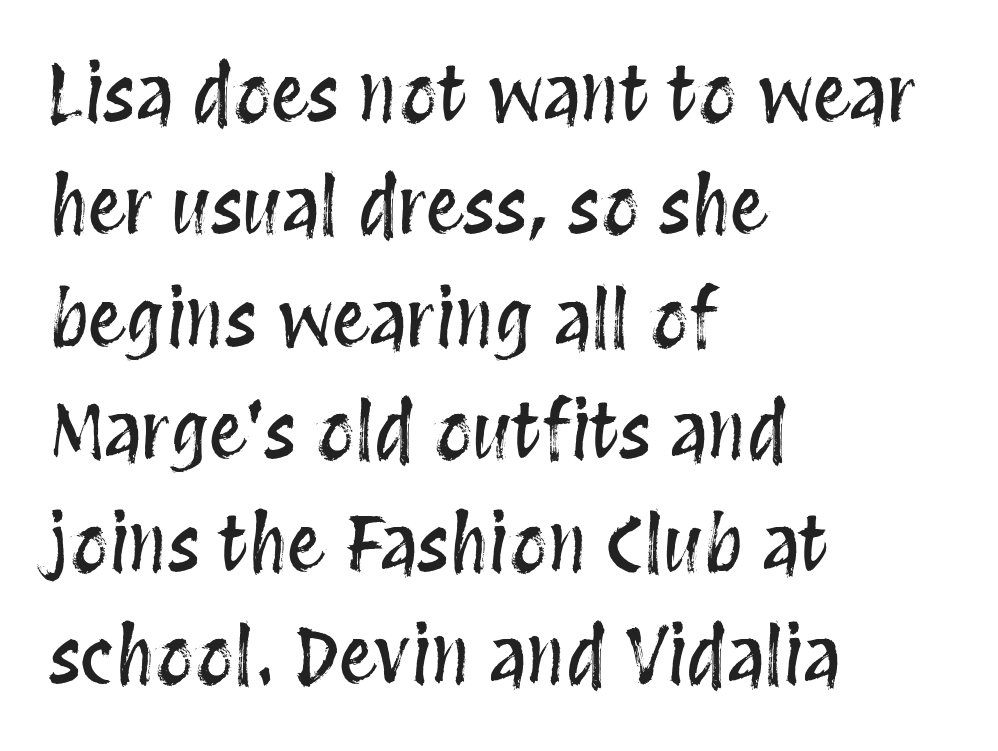
{"italic": "no", "width": "condensed", "stroke_contrast": "medium", "x_height": "large", "monospaced": "no", "underline": "no", "align": "left", "line_spacing": "normal", "line_spacing_ratio": 1.5, "letter_spacing": "normal", "letter_spacing_em": 0.0, "glyph_px": 75}
